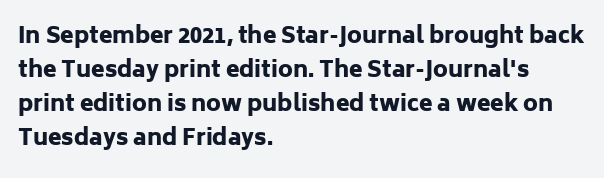
Q: Is the text bold? A: Yes.
Q: Is the text italic (slanted)? A: No, it is upright.
Q: Is the text underlined? A: No.
Q: How is the paragraph aligned? A: Left-aligned.
Q: Is the spacing between letters normal or unusually wide? A: Normal.
Q: Is the spacing between lines tight, normal or loose? A: Normal.
